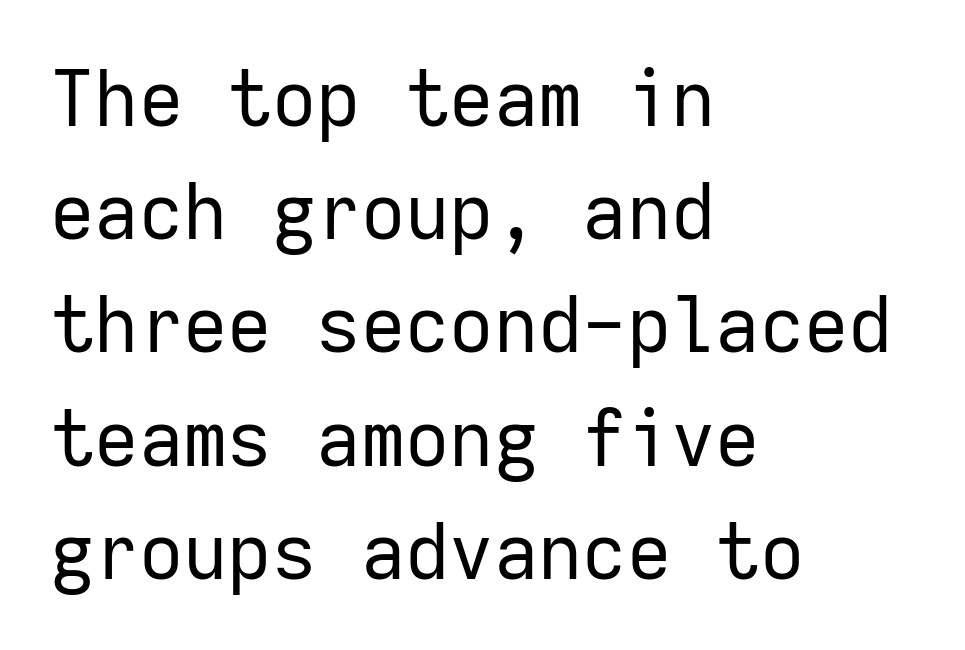
The block of text has a typical density, with ordinary space between rows. Nope, not italic — everything's standing straight. The paragraph shown leans on its left margin. The line texture is even and compact thanks to regular tracking. No letter is thick-stroked: the sample isn't bold. Does the type have serifs? No, each stem ends abruptly.
